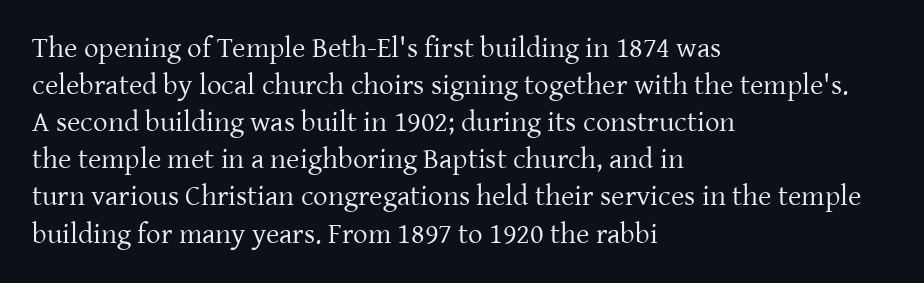
Q: Is the text bold? A: No.
Q: Is the text italic (slanted)? A: No, it is upright.
Q: Is the typeface a serif or a sans-serif typeface? A: Serif.
Q: Is the text underlined? A: No.
Q: How is the paragraph aligned? A: Left-aligned.
Q: Is the spacing between letters normal or unusually wide? A: Normal.
Q: Is the spacing between lines tight, normal or loose? A: Normal.
Q: Width (condensed, normal, or wide)? A: Normal.
Q: Stroke contrast? A: Low.
Q: x-height? A: Medium.
Q: Monospaced? A: No.
